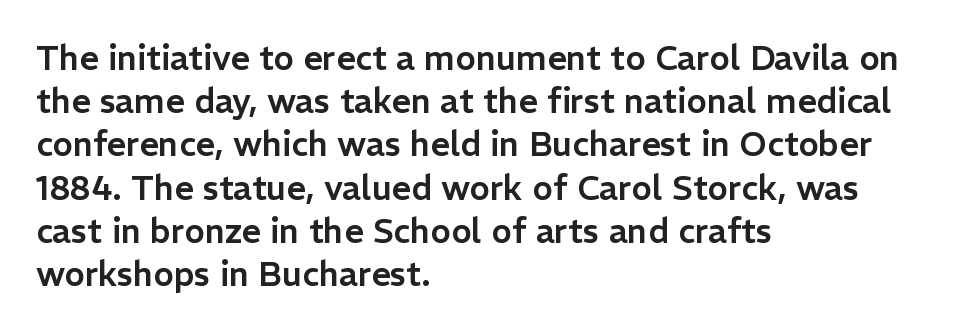
The image shows 34 px sans-serif type, upright; set left-aligned, normal line spacing (1.27x), normal letter spacing, not underlined; low stroke contrast and a medium x-height.
